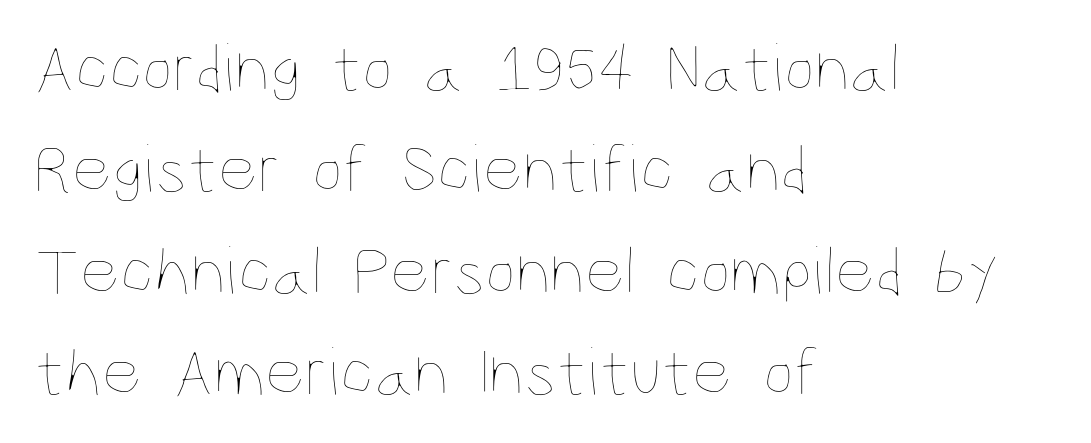
The image shows 69 px thin, condensed type, upright; set left-aligned, normal line spacing (1.47x), normal letter spacing, not underlined; low stroke contrast and a large x-height.
